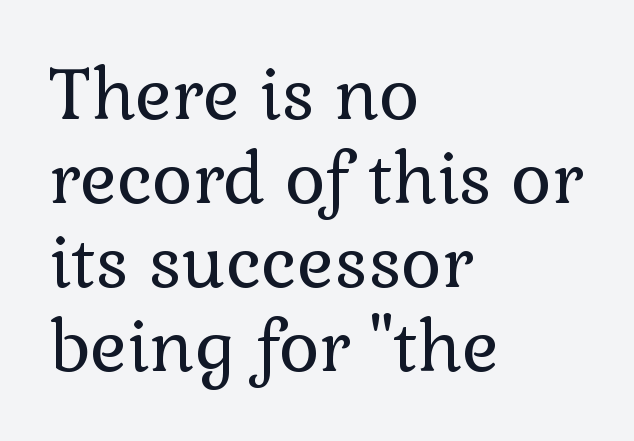
Q: Is the text bold? A: No.
Q: Is the text italic (slanted)? A: No, it is upright.
Q: Is the typeface a serif or a sans-serif typeface? A: Serif.
Q: Is the text underlined? A: No.
Q: How is the paragraph aligned? A: Left-aligned.
Q: Is the spacing between letters normal or unusually wide? A: Normal.
Q: Width (condensed, normal, or wide)? A: Normal.
Q: Stroke contrast? A: Low.
Q: x-height? A: Medium.
Q: Monospaced? A: No.
